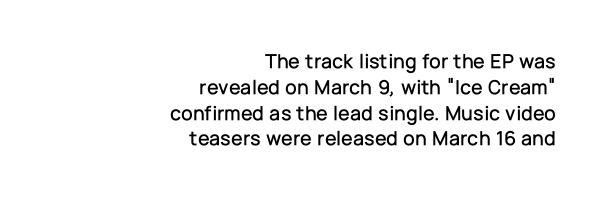
The image shows 21 px text type, upright; set right-aligned, line spacing 1.23x, normal letter spacing, not underlined.
